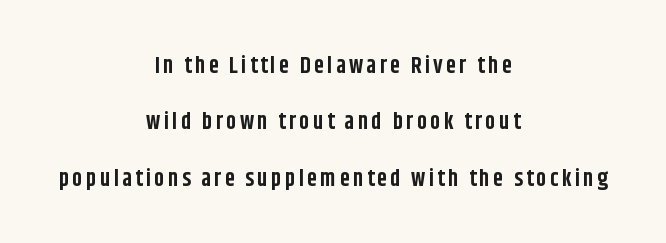
The passage shown is emphatically bold. Unlike italic type, these characters show no tilt at all. Each new line begins a long way beneath the previous one. The strip under each line holds only bare page. The compositor balanced each line on the midline.
